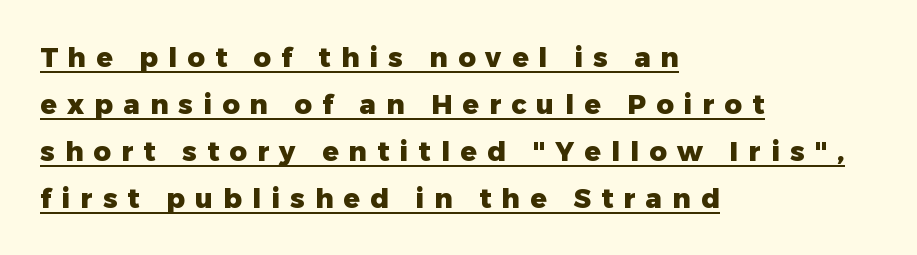
{"italic": "no", "bold": "yes", "underline": "yes", "align": "left", "line_spacing_ratio": 1.74, "letter_spacing": "wide", "letter_spacing_em": 0.38, "glyph_px": 27}
